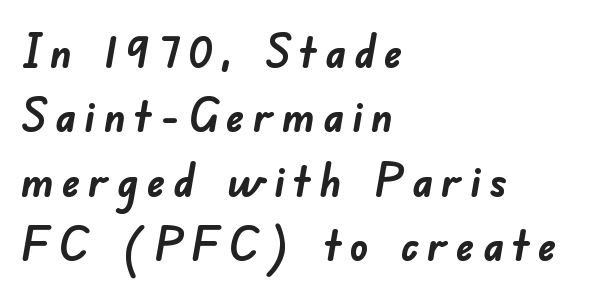
{"serif": "no", "bold": "yes", "weight": "semibold", "width": "normal", "stroke_contrast": "low", "x_height": "small", "monospaced": "no", "underline": "no", "align": "left", "line_spacing": "normal", "line_spacing_ratio": 1.4, "glyph_px": 46}
